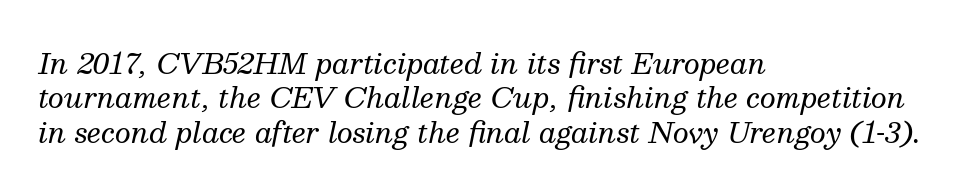
{"serif": "yes", "italic": "yes", "lean": "right", "slant_degrees": 13, "bold": "no", "weight": "regular", "width": "normal", "stroke_contrast": "medium", "x_height": "medium", "monospaced": "no", "underline": "no", "align": "left", "line_spacing_ratio": 1.23, "letter_spacing": "normal", "letter_spacing_em": 0.0, "glyph_px": 28}
